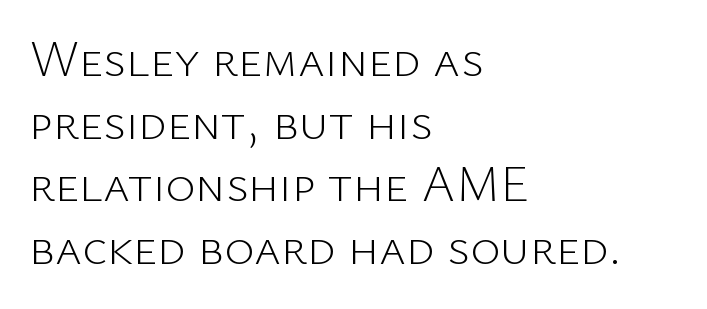
Q: Is the text bold? A: No.
Q: Is the text italic (slanted)? A: No, it is upright.
Q: Is the typeface a serif or a sans-serif typeface? A: Sans-serif.
Q: Is the text underlined? A: No.
Q: How is the paragraph aligned? A: Left-aligned.
Q: Is the spacing between letters normal or unusually wide? A: Normal.
Q: Width (condensed, normal, or wide)? A: Normal.
Q: Stroke contrast? A: Low.
Q: x-height? A: Medium.
Q: Monospaced? A: No.
